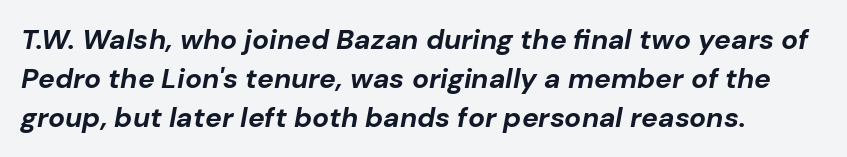
{"italic": "yes", "lean": "right", "slant_degrees": 10, "bold": "yes", "weight": "bold", "width": "normal", "stroke_contrast": "low", "x_height": "medium", "monospaced": "no", "underline": "no", "line_spacing": "normal", "line_spacing_ratio": 1.39, "letter_spacing": "normal", "letter_spacing_em": 0.0, "glyph_px": 28}
